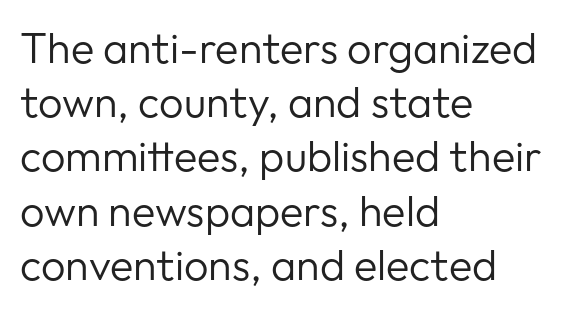
The image shows 43 px regular-weight sans-serif type, upright; set left-aligned, normal line spacing (1.26x), normal letter spacing, not underlined; low stroke contrast and a medium x-height.
